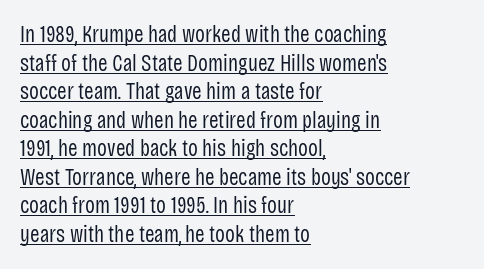
{"italic": "no", "bold": "no", "underline": "yes", "align": "left", "line_spacing_ratio": 1.24, "letter_spacing": "normal", "letter_spacing_em": 0.0, "glyph_px": 23}
